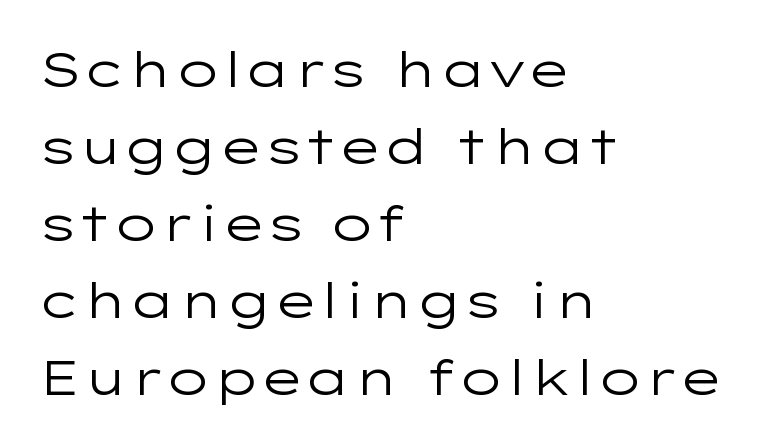
{"serif": "no", "italic": "no", "bold": "no", "weight": "regular", "width": "wide", "stroke_contrast": "low", "x_height": "medium", "monospaced": "no", "underline": "no", "align": "left", "line_spacing": "normal", "line_spacing_ratio": 1.57, "letter_spacing": "normal", "letter_spacing_em": 0.0, "glyph_px": 49}
